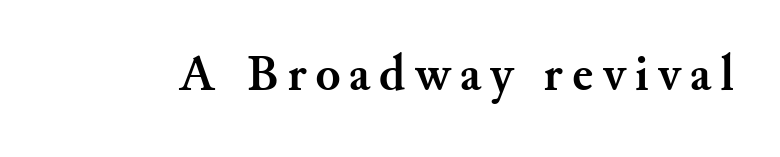
{"serif": "yes", "italic": "no", "bold": "yes", "weight": "semibold", "width": "normal", "stroke_contrast": "medium", "x_height": "small", "monospaced": "no", "underline": "no", "glyph_px": 51}
